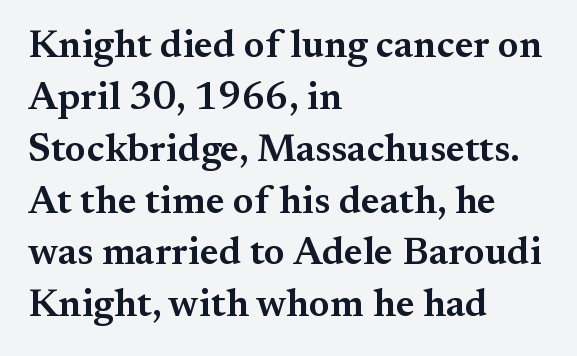
Left-aligned paragraph, ragged on the right. Glyph-to-glyph distance matches everyday printed text. Is the type bold? Partly — it's a semibold, heavier than regular but not fully bold. Spacing verdict: proportional, widths tailored to each character. A clean baseline with only descenders dipping below it. Does the lettering tilt? It doesn't — this is upright.
